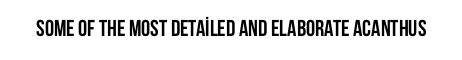
{"italic": "no", "bold": "yes", "underline": "no", "letter_spacing": "normal", "letter_spacing_em": 0.0, "glyph_px": 23}
